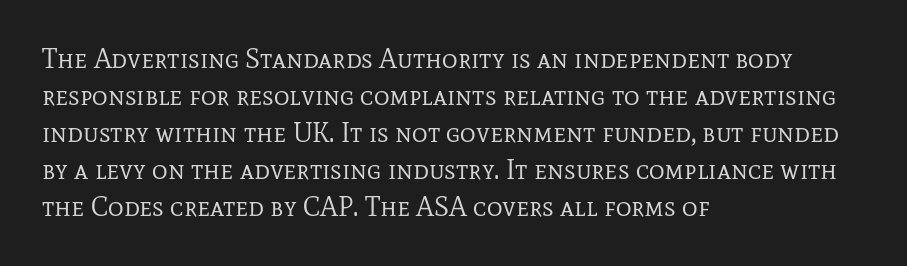
Reading down the block, your eye returns to a fixed left position each line. Tall strokes in this sample are plumb rather than angled. The rendering uses a moderate line-height, typical for paragraphs. This is not heavy type; no bold has been used. Any mark beneath the type? The region is blank. Each word holds together tightly as a unit, with standard inter-letter gaps.
